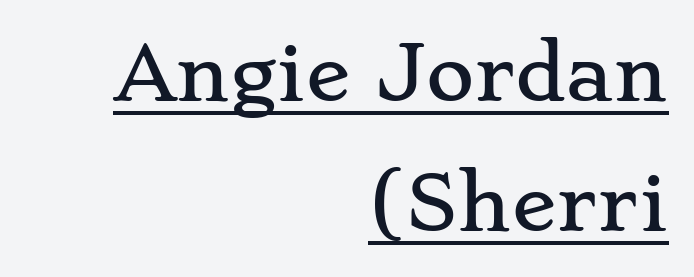
The image shows 74 px wide serif type, upright; set right-aligned, line spacing 1.76x, normal letter spacing, underlined; low stroke contrast and a small x-height.
